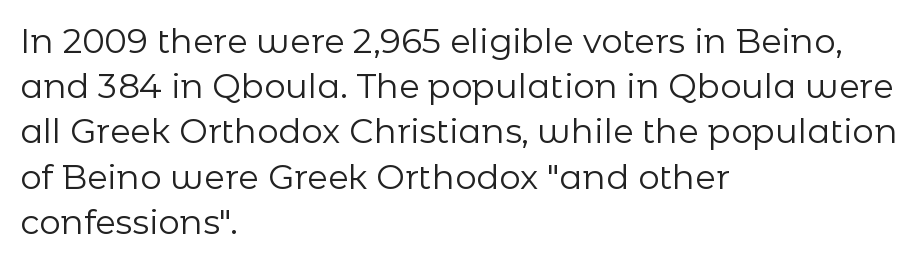
{"serif": "no", "italic": "no", "bold": "no", "weight": "regular", "width": "normal", "stroke_contrast": "low", "x_height": "medium", "monospaced": "no", "underline": "no", "align": "left", "line_spacing": "normal", "line_spacing_ratio": 1.33, "letter_spacing": "normal", "letter_spacing_em": 0.0, "glyph_px": 34}
